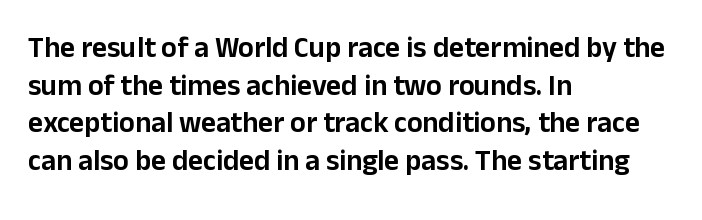
Q: Is the text italic (slanted)? A: No, it is upright.
Q: Is the typeface a serif or a sans-serif typeface? A: Sans-serif.
Q: Is the text underlined? A: No.
Q: How is the paragraph aligned? A: Left-aligned.
Q: Is the spacing between letters normal or unusually wide? A: Normal.
Q: Is the spacing between lines tight, normal or loose? A: Normal.
Q: Width (condensed, normal, or wide)? A: Normal.
Q: Stroke contrast? A: Low.
Q: x-height? A: Medium.
Q: Monospaced? A: No.
